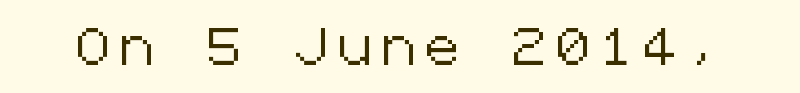
Type style note: lacks serifs. The tracking jumps out immediately: characters are airy and widely separated. Ordinary non-slanted type is in use. Descenders hang freely into open space.
